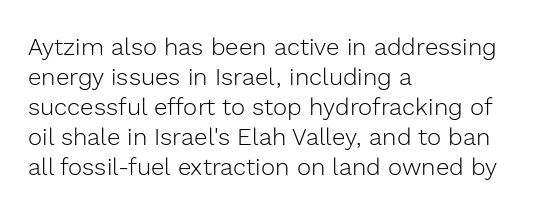
The image shows 24 px text type, upright; set left-aligned, normal line spacing (1.25x), normal letter spacing, not underlined.
